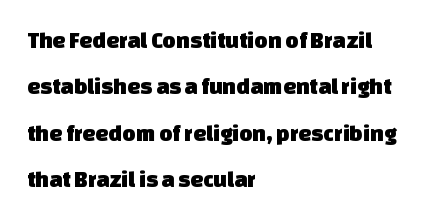
Q: Is the text underlined? A: No.
Q: How is the paragraph aligned? A: Left-aligned.
Q: Is the spacing between letters normal or unusually wide? A: Normal.
Q: Is the spacing between lines tight, normal or loose? A: Loose.
